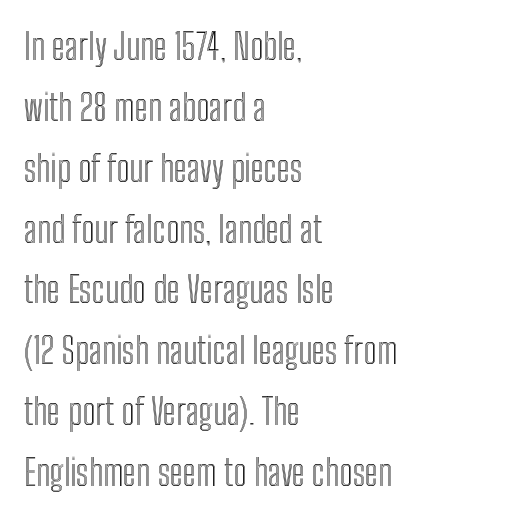
Q: Is the text italic (slanted)? A: No, it is upright.
Q: Is the text underlined? A: No.
Q: How is the paragraph aligned? A: Left-aligned.
Q: Is the spacing between letters normal or unusually wide? A: Normal.
Q: Is the spacing between lines tight, normal or loose? A: Normal.
Q: Width (condensed, normal, or wide)? A: Condensed.
Q: x-height? A: Medium.
Q: Monospaced? A: No.
